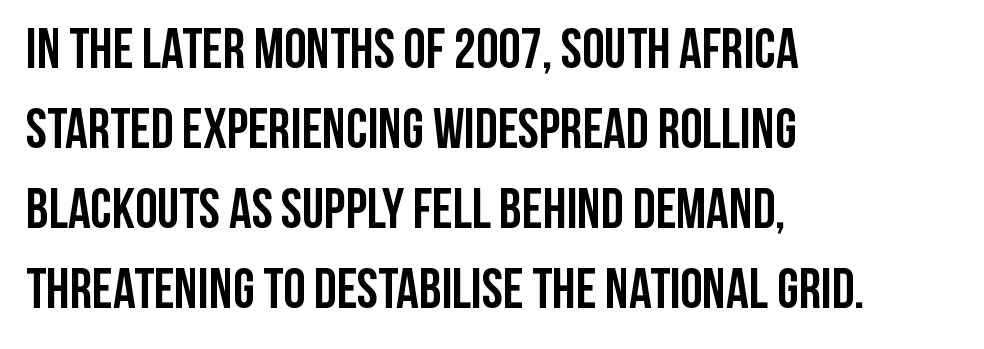
The image shows 56 px semibold, condensed sans-serif type, upright; set left-aligned, normal line spacing (1.43x), normal letter spacing, not underlined; low stroke contrast and a large x-height.
